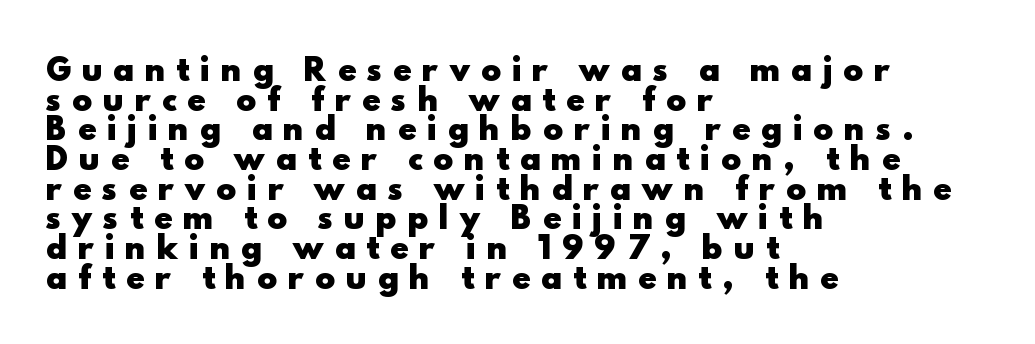
The image shows 30 px heavy sans-serif type, upright; set left-aligned, tight line spacing (0.99x), unusually wide letter spacing (+0.38 em), not underlined; a small x-height.
